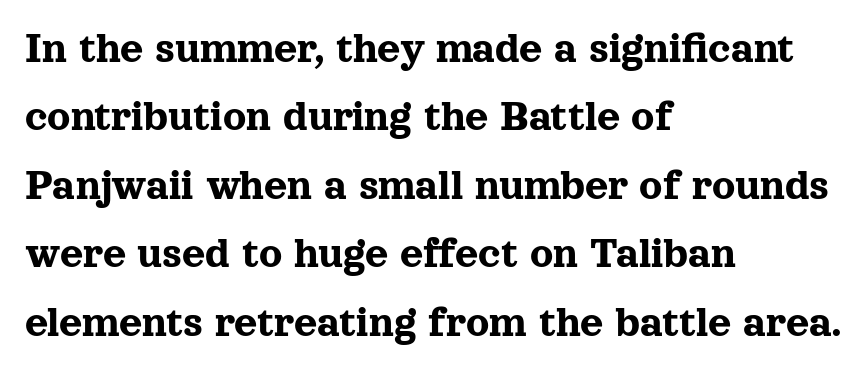
The image shows 45 px serif type, upright; set left-aligned, normal line spacing (1.52x), normal letter spacing, not underlined; a medium x-height.
